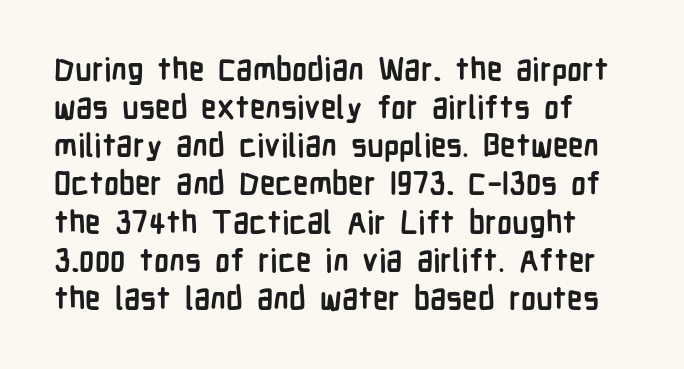
{"serif": "no", "italic": "no", "bold": "yes", "weight": "semibold", "width": "condensed", "stroke_contrast": "low", "x_height": "medium", "monospaced": "no", "underline": "no", "line_spacing_ratio": 1.23, "letter_spacing": "normal", "letter_spacing_em": 0.0, "glyph_px": 31}
